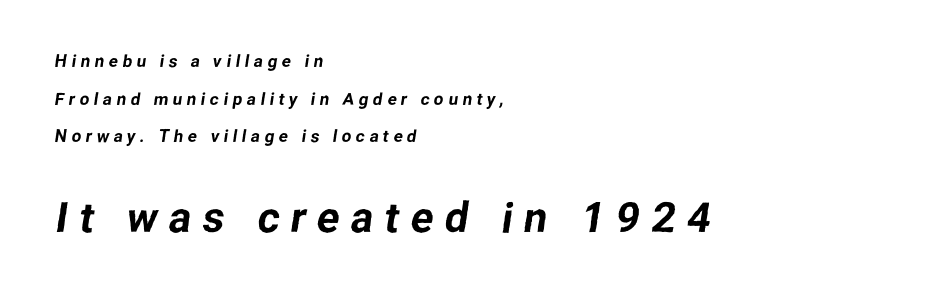
If you squint, the bottom block still reads clearly — it's the larger of the two. The glyphs are unaccompanied by any horizontal stroke below them. Here the glyphs are tracked loosely, breaking word shapes into spaced letters. Note the varied advance widths — an 'i' is clearly narrower than an 'm'. Typeset ragged right — the left edge is the straight one. The designer dialed line spacing up above the default.
